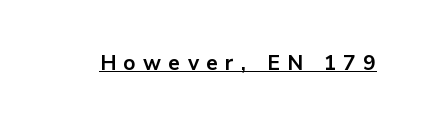
The type is letterspaced generously, with wide tracking. Does the weight exceed regular? Yes, all the way to bold. Like a heading marked for emphasis, these lines bear an underscore. The lettering stays uniformly vertical, giving the passage a roman look.
